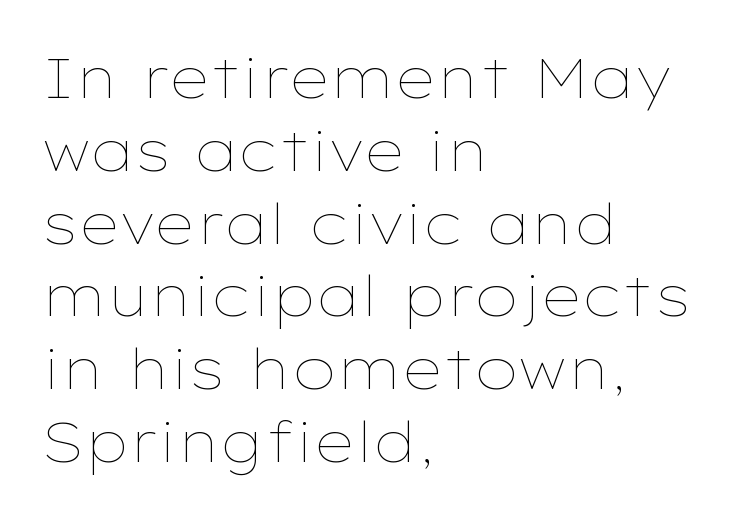
{"italic": "no", "bold": "no", "weight": "thin", "width": "wide", "stroke_contrast": "low", "x_height": "medium", "monospaced": "no", "underline": "no", "align": "left", "line_spacing": "normal", "line_spacing_ratio": 1.3, "letter_spacing": "normal", "letter_spacing_em": 0.0, "glyph_px": 56}
